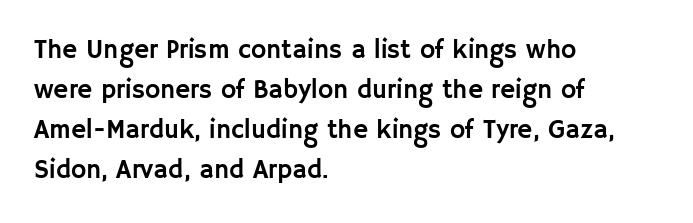
{"italic": "no", "underline": "no", "align": "left", "line_spacing": "normal", "line_spacing_ratio": 1.54, "letter_spacing": "normal", "letter_spacing_em": 0.0, "glyph_px": 26}
